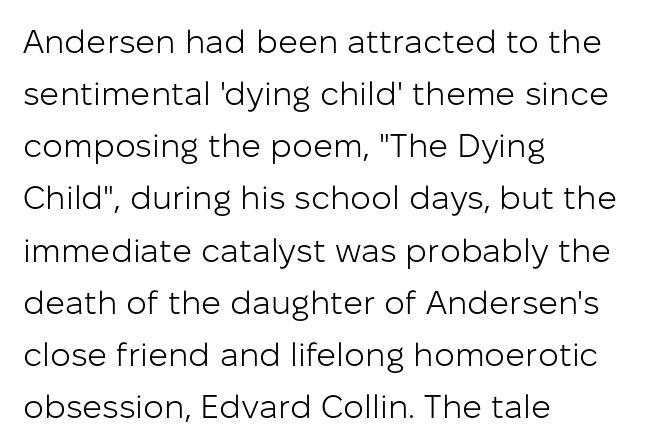
Q: Is the text bold? A: No.
Q: Is the text italic (slanted)? A: No, it is upright.
Q: Is the typeface a serif or a sans-serif typeface? A: Sans-serif.
Q: Is the text underlined? A: No.
Q: How is the paragraph aligned? A: Left-aligned.
Q: Is the spacing between letters normal or unusually wide? A: Normal.
Q: Is the spacing between lines tight, normal or loose? A: Normal.
Q: Width (condensed, normal, or wide)? A: Normal.
Q: Stroke contrast? A: Low.
Q: x-height? A: Medium.
Q: Monospaced? A: No.
